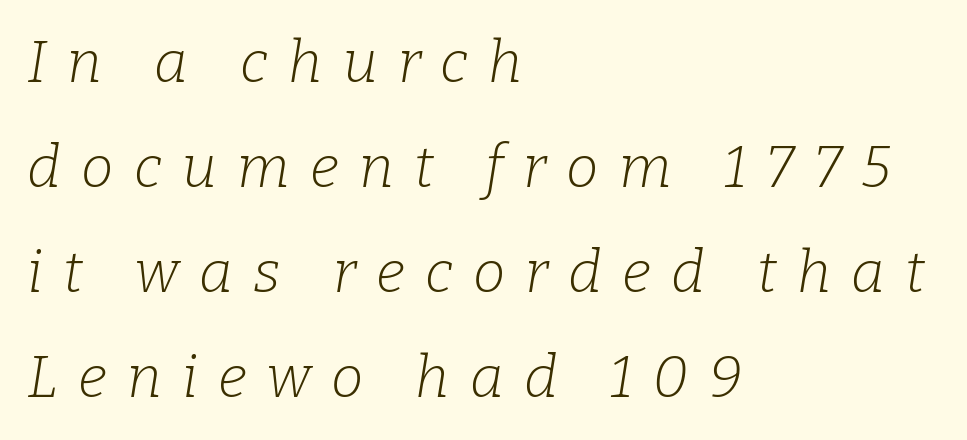
The letterforms sit at book weight or below. Line starts are locked; line ends wander. Rendered with sloped, italic letterforms. Character widths vary here, with narrow letters taking less room than wide ones.
